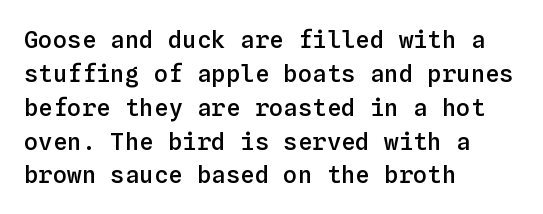
{"italic": "no", "bold": "semi", "underline": "no", "align": "left", "line_spacing": "normal", "line_spacing_ratio": 1.41, "letter_spacing": "normal", "letter_spacing_em": 0.0, "glyph_px": 24}
